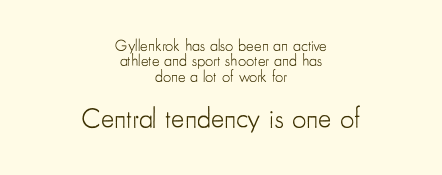
Q: Is the text bold? A: No.
Q: Is the text italic (slanted)? A: No, it is upright.
Q: Is the typeface a serif or a sans-serif typeface? A: Sans-serif.
Q: Is the text underlined? A: No.
Q: How is the paragraph aligned? A: Centered.
Q: Is the spacing between letters normal or unusually wide? A: Normal.
Q: Is the spacing between lines tight, normal or loose? A: Tight.
Q: Which block of text is set in a larger size, the first (top) or the second (bottom)? A: The second (bottom) one.
Q: Width (condensed, normal, or wide)? A: Condensed.
Q: Stroke contrast? A: Low.
Q: x-height? A: Small.
Q: Monospaced? A: No.
